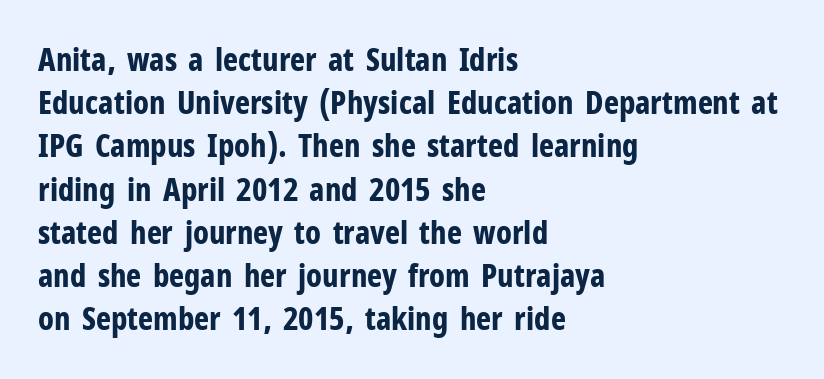
The image shows 32 px bold, condensed sans-serif type, upright; set left-aligned, normal line spacing (1.35x), normal letter spacing, not underlined; low stroke contrast and a medium x-height.
